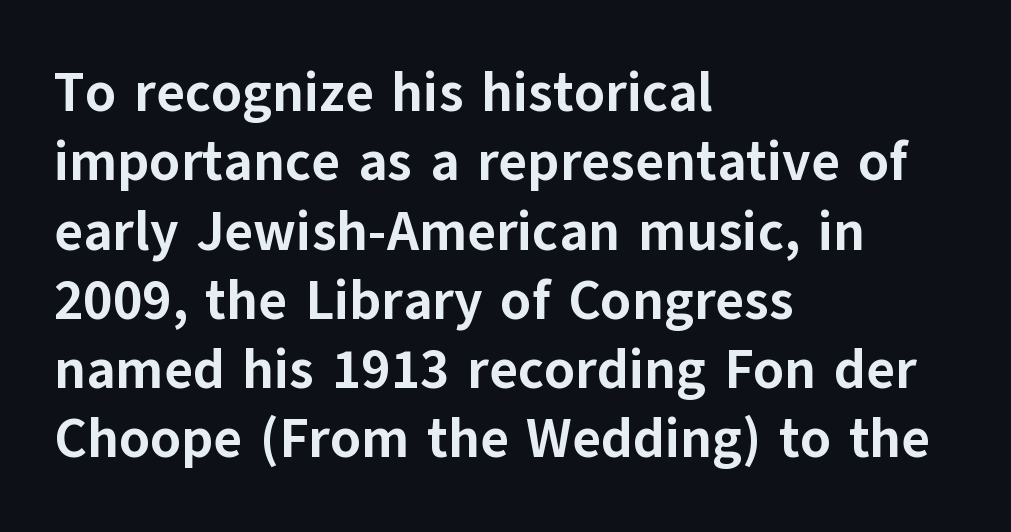
Is there much room between lines? A standard amount, neither cramped nor airy. Leftover space on each line is placed entirely after the last word. A typesetter would mark this as roman, not italic. Students, this is bold: see how much ink each stroke carries.
